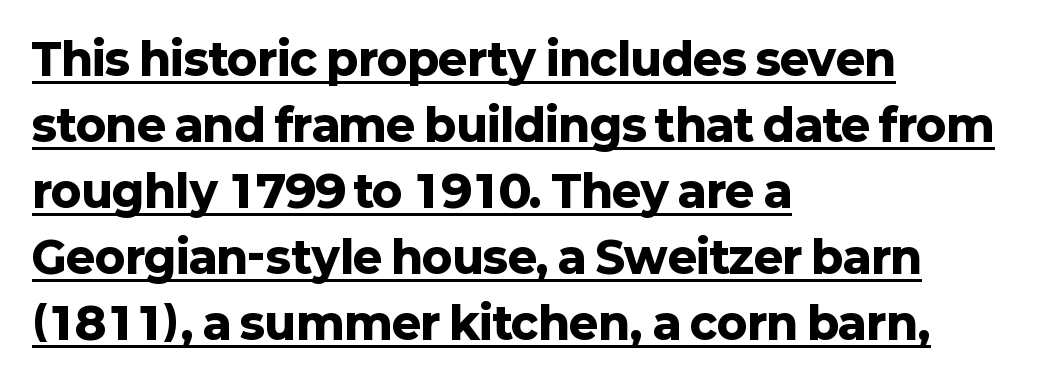
The image shows 44 px heavy sans-serif type, upright; set left-aligned, normal line spacing (1.5x), normal letter spacing, underlined; low stroke contrast and a medium x-height.
